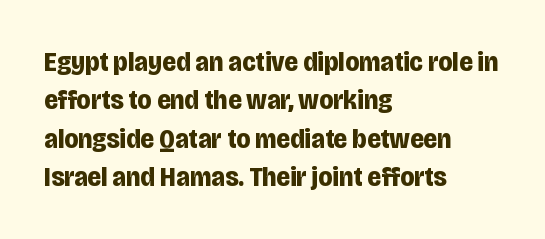
The image shows 28 px bold, condensed sans-serif type, upright; set left-aligned, normal line spacing (1.37x), normal letter spacing, not underlined; low stroke contrast and a large x-height.
